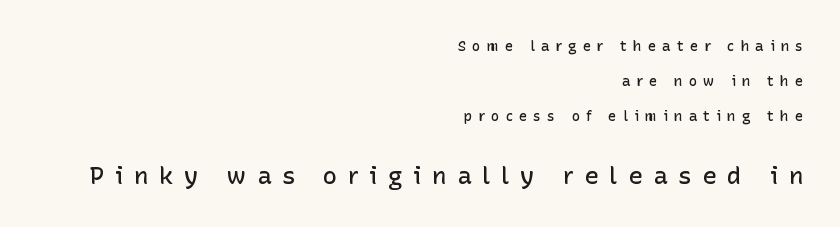
{"italic": "no", "bold": "semi", "underline": "no", "align": "right", "line_spacing": "loose", "line_spacing_ratio": 2.49, "letter_spacing": "wide", "letter_spacing_em": 0.44, "larger_block": "second", "size_ratio": 1.71, "glyph_px": 24}
